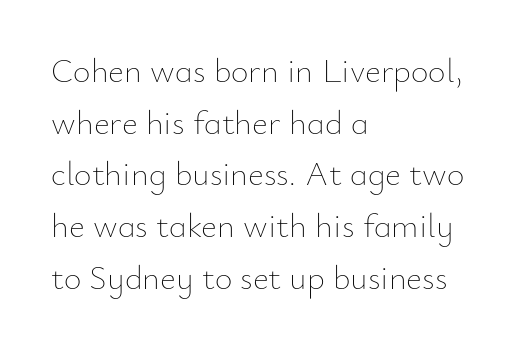
No extra ink here — the face is not bold. Notice how the passage keeps a crisp vertical edge on the left only. Only glyphs here, with clear space below each row. When letters stand straight like this, we call the style roman or upright. No extra tracking has been applied to these lines. Spacing verdict: proportional, widths tailored to each character.
